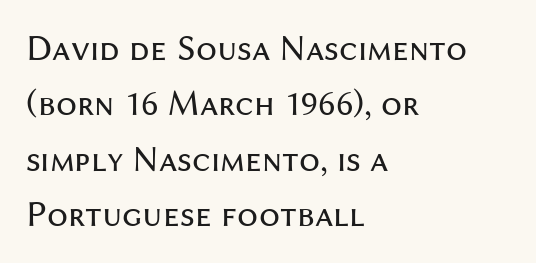
The image shows 37 px regular-weight sans-serif type, upright; set left-aligned, normal line spacing (1.5x), normal letter spacing, not underlined; medium stroke contrast and a medium x-height.
